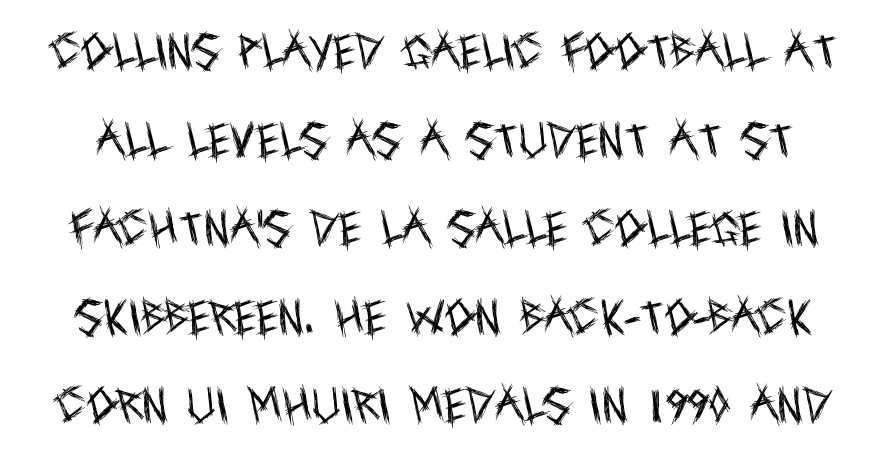
{"serif": "no", "italic": "no", "bold": "no", "weight": "regular", "width": "condensed", "x_height": "large", "monospaced": "no", "underline": "no", "line_spacing": "loose", "line_spacing_ratio": 2.27, "letter_spacing": "normal", "letter_spacing_em": 0.0, "glyph_px": 39}
